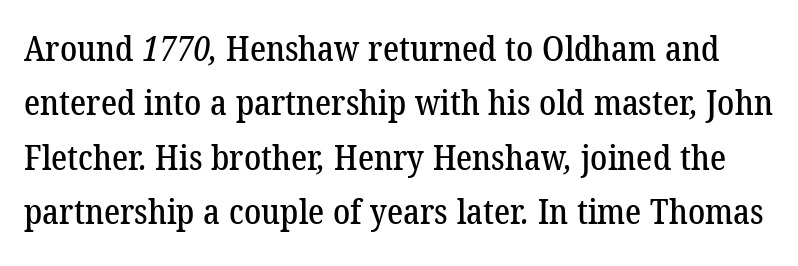
A typesetter would call this proportional, since set widths differ per character. Leading: standard. A typesetter would call this zero additional tracking. A clean baseline with only descenders dipping below it.
